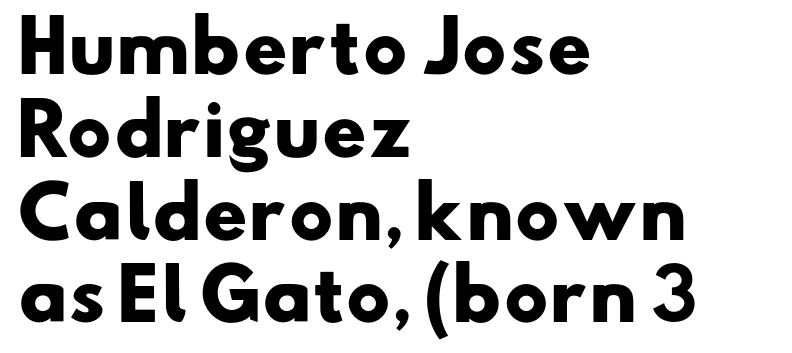
The tracking reads as untouched default to a designer's eye. Leftover space on each line is placed entirely after the last word. Descender tails drop into unmarked territory. The rendering uses natural spacing where letterforms have individual widths. The face used here is a sans, in the tradition of grotesques and geometrics.
